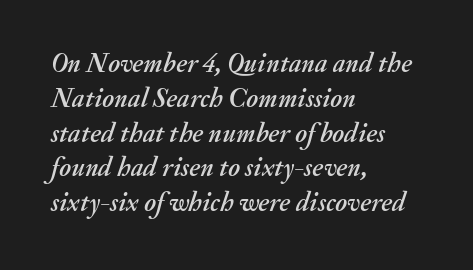
Q: Is the text italic (slanted)? A: Yes, it leans right by about 20 degrees.
Q: Is the text underlined? A: No.
Q: How is the paragraph aligned? A: Left-aligned.
Q: Is the spacing between letters normal or unusually wide? A: Normal.
Q: Is the spacing between lines tight, normal or loose? A: Normal.
